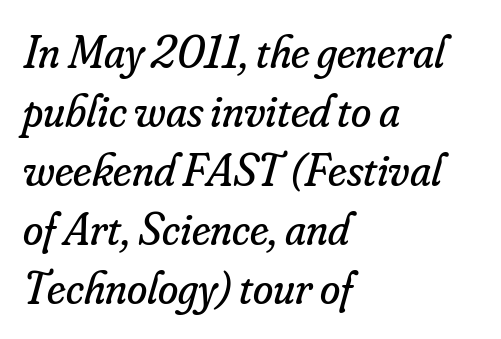
Look at the bottom of the vertical strokes: they flare into serifs here. No extra ink here — the face is not bold. The glyphs are unaccompanied by any horizontal stroke below them. Short note: letters normally spaced.
